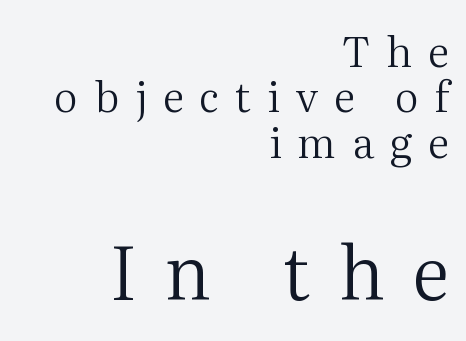
The image shows 74 px regular-weight serif type, upright; set right-aligned, tight line spacing (1.08x), unusually wide letter spacing (+0.38 em), not underlined; the second (bottom) block is 1.76x larger; medium stroke contrast and a medium x-height.
